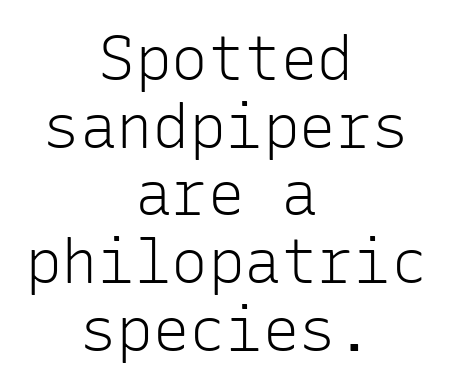
Ascenders rise straight up at ninety degrees. I'd call this a sans setting — the letters go barefoot. Inter-character spacing is left at the font's built-in metrics. The typesetter chose a symmetrical, centered arrangement here.
